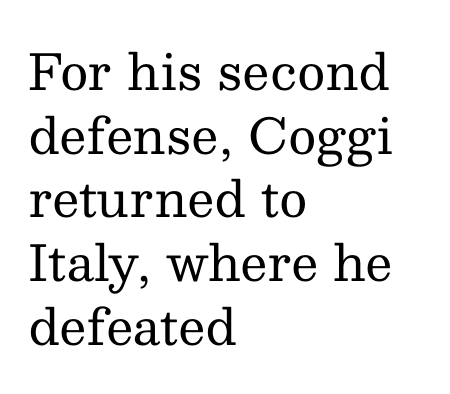
Rows of type keep a routine distance in the vertical direction. Compared with a centered layout, this one pins lines to the left instead. This is roman type, the default non-slanted kind. Weight class: somewhere from thin through regular. Each letter keeps its own natural width here, so spacing adapts to shape. Each letter's strokes conclude with small projecting serifs.
